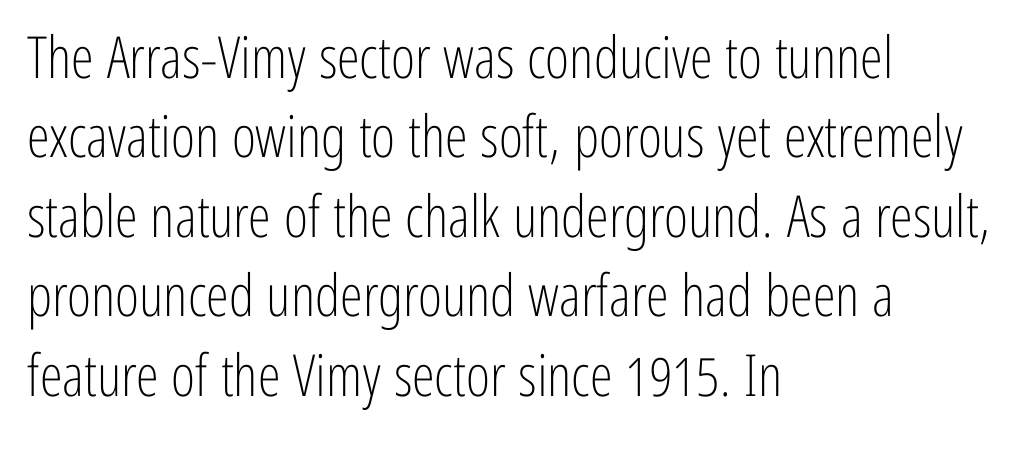
Stroke mass is kept to a normal reading level or below. Clear beneath every line of the passage. I'd call this a sans setting — the letters go barefoot. You can tell it's not italic because the verticals are truly vertical.
